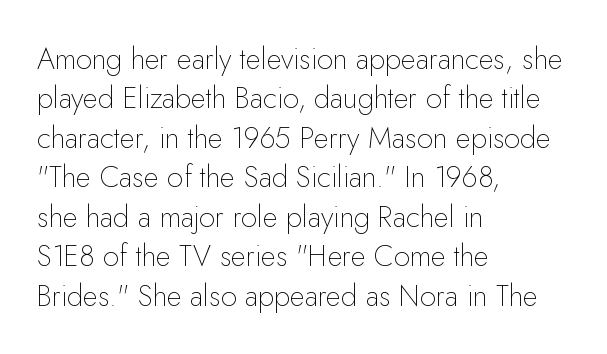
Q: Is the text bold? A: No.
Q: Is the text italic (slanted)? A: No, it is upright.
Q: Is the typeface a serif or a sans-serif typeface? A: Sans-serif.
Q: Is the text underlined? A: No.
Q: How is the paragraph aligned? A: Left-aligned.
Q: Is the spacing between letters normal or unusually wide? A: Normal.
Q: Is the spacing between lines tight, normal or loose? A: Normal.
Q: Width (condensed, normal, or wide)? A: Normal.
Q: Stroke contrast? A: Low.
Q: x-height? A: Small.
Q: Monospaced? A: No.
